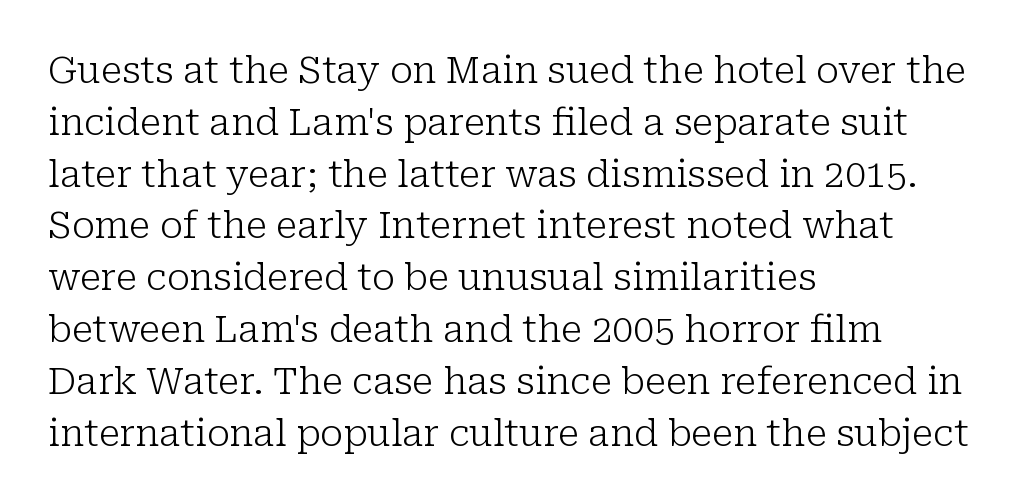
{"serif": "yes", "italic": "no", "bold": "no", "weight": "light", "width": "normal", "stroke_contrast": "low", "x_height": "medium", "monospaced": "no", "underline": "no", "align": "left", "line_spacing": "normal", "line_spacing_ratio": 1.4, "letter_spacing": "normal", "letter_spacing_em": 0.0, "glyph_px": 37}
